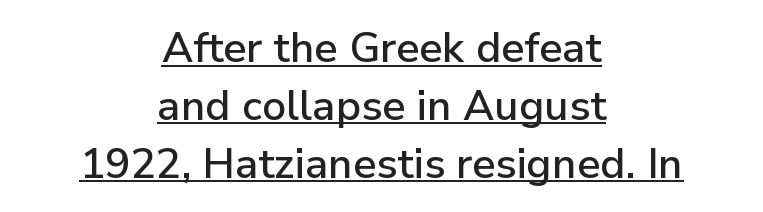
The image shows 42 px sans-serif type, upright; set centered, normal line spacing (1.38x), normal letter spacing, underlined; low stroke contrast and a medium x-height.
